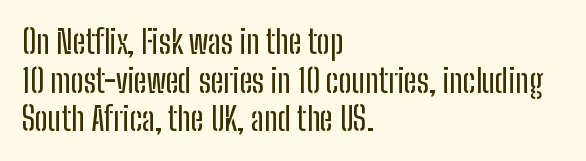
{"serif": "no", "italic": "no", "width": "condensed", "stroke_contrast": "low", "x_height": "medium", "monospaced": "no", "underline": "no", "align": "left", "line_spacing_ratio": 1.21, "letter_spacing": "normal", "letter_spacing_em": 0.0, "glyph_px": 32}
